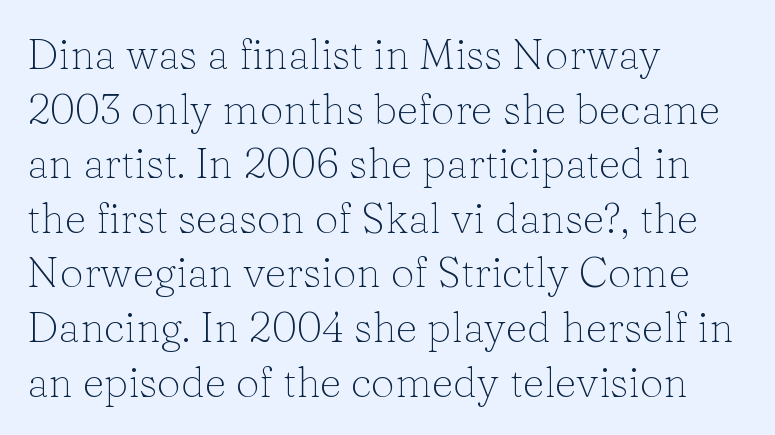
Q: Is the text bold? A: No.
Q: Is the text italic (slanted)? A: No, it is upright.
Q: Is the typeface a serif or a sans-serif typeface? A: Serif.
Q: Is the text underlined? A: No.
Q: How is the paragraph aligned? A: Left-aligned.
Q: Is the spacing between letters normal or unusually wide? A: Normal.
Q: Is the spacing between lines tight, normal or loose? A: Normal.
Q: Width (condensed, normal, or wide)? A: Normal.
Q: Stroke contrast? A: Low.
Q: x-height? A: Medium.
Q: Monospaced? A: No.
